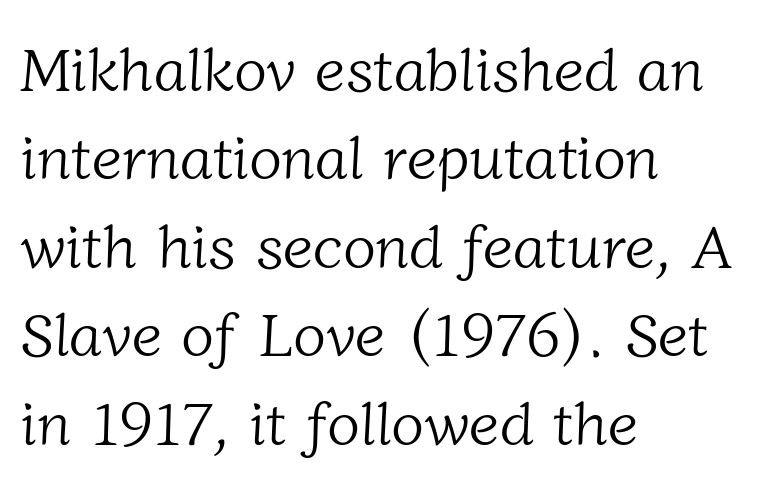
Proportional: the letters do not fall into vertical columns. There is no visible air inserted between adjacent glyphs. If you drew a ruler down the left edge, every line would touch it. One glance says typical: line gaps are just what's usual. Decoration check: the copy has no underline. Examine the stroke ends and you'll spot serifs.
